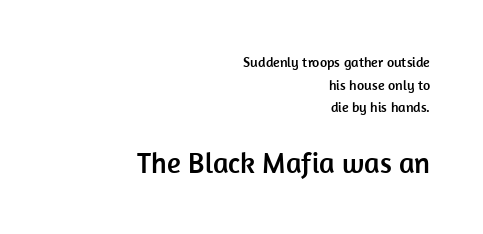
{"serif": "no", "italic": "no", "width": "normal", "stroke_contrast": "low", "x_height": "medium", "monospaced": "no", "underline": "no", "align": "right", "line_spacing": "normal", "line_spacing_ratio": 1.62, "letter_spacing": "normal", "letter_spacing_em": 0.0, "larger_block": "second", "size_ratio": 2.07, "glyph_px": 29}
